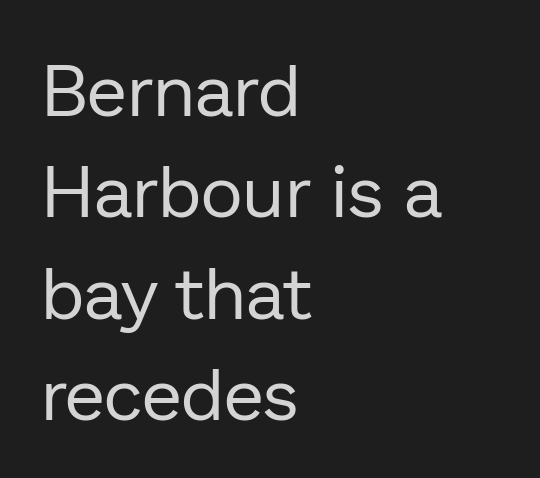
Q: Is the text bold? A: No.
Q: Is the text italic (slanted)? A: No, it is upright.
Q: Is the typeface a serif or a sans-serif typeface? A: Sans-serif.
Q: Is the text underlined? A: No.
Q: How is the paragraph aligned? A: Left-aligned.
Q: Is the spacing between letters normal or unusually wide? A: Normal.
Q: Is the spacing between lines tight, normal or loose? A: Normal.
Q: Width (condensed, normal, or wide)? A: Normal.
Q: Stroke contrast? A: Low.
Q: x-height? A: Medium.
Q: Monospaced? A: No.
